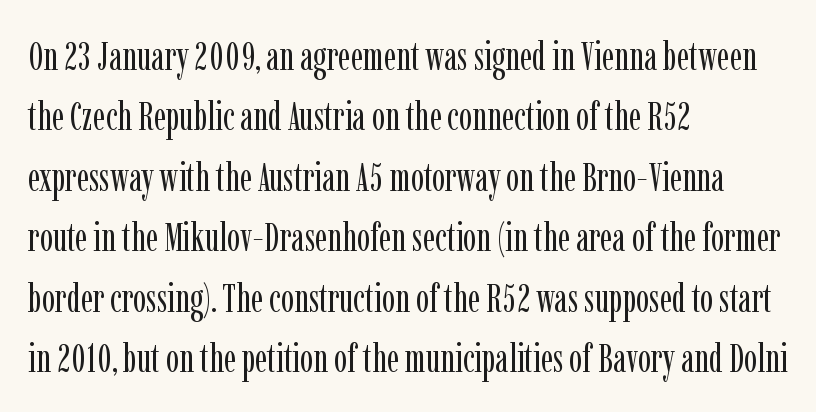
No word sits above an underline. Heft: none added — not bold. Notice how the stems are strictly vertical — no italics here. Spacing verdict: proportional, widths tailored to each character. The characters display serif detailing at their extremities. Words appear dense and cohesive because spacing is normal.
